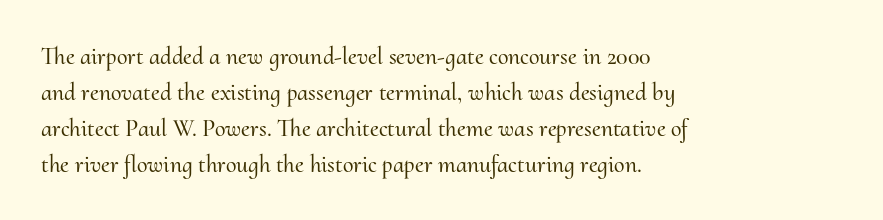
The image shows 24 px text type, upright; set left-aligned, normal line spacing (1.5x), normal letter spacing, not underlined.
